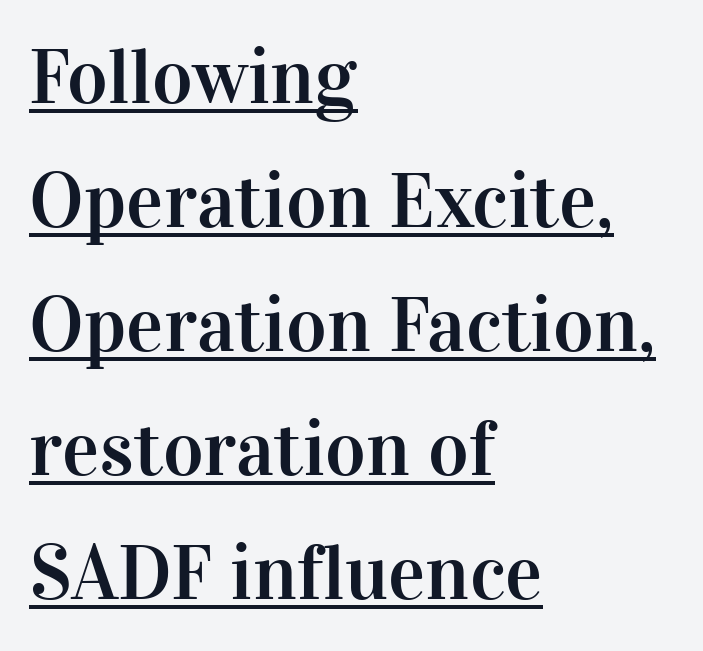
The typeface chosen for these lines features serifs. In CSS terms this would be text-align: left. The rendered words wear a rule along their underside. These lines sit exactly where default settings would place them.
